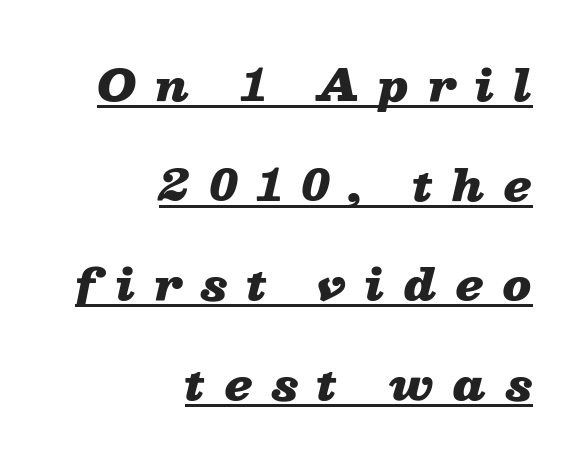
{"italic": "yes", "lean": "right", "slant_degrees": 13, "bold": "yes", "weight": "heavy", "width": "wide", "stroke_contrast": "low", "x_height": "medium", "monospaced": "no", "underline": "yes", "align": "right", "line_spacing": "loose", "line_spacing_ratio": 2.37, "letter_spacing": "wide", "letter_spacing_em": 0.46, "glyph_px": 42}
